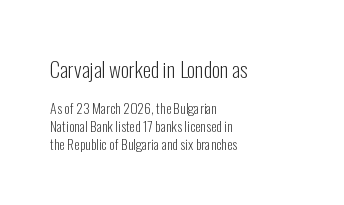
{"italic": "no", "bold": "no", "underline": "no", "align": "left", "line_spacing": "normal", "line_spacing_ratio": 1.32, "letter_spacing": "normal", "letter_spacing_em": 0.0, "larger_block": "first", "size_ratio": 1.5, "glyph_px": 21}
